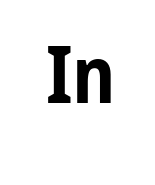
The lettering holds an erect, upright posture throughout. The face used here has the dense, thick strokes of a bold. The letters carry no serifs — their stems end cleanly without finishing strokes. How are the letters spaced? Ordinarily, with no added tracking. Decoration check: the copy has no underline.
